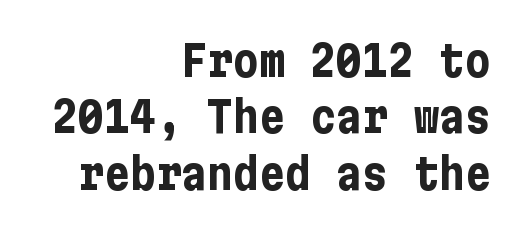
{"serif": "no", "italic": "no", "bold": "yes", "weight": "bold", "width": "condensed", "stroke_contrast": "low", "x_height": "medium", "underline": "no", "align": "right", "line_spacing": "normal", "line_spacing_ratio": 1.31, "letter_spacing": "normal", "letter_spacing_em": 0.0, "glyph_px": 43}
